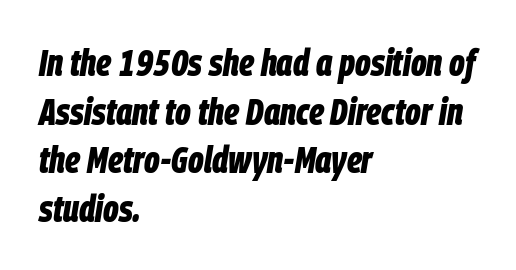
The image shows 38 px bold, condensed type, italic (leaning right); set left-aligned, normal line spacing (1.28x), normal letter spacing, not underlined; low stroke contrast and a large x-height.
